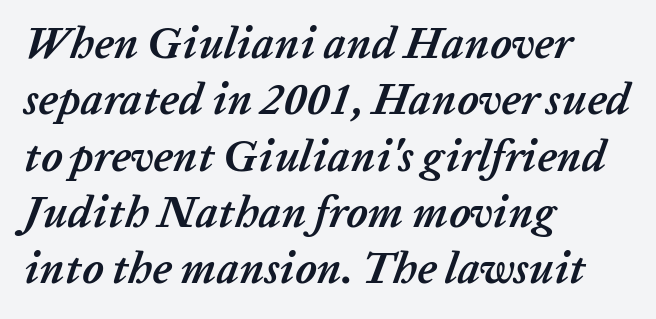
The image shows 44 px semibold type, italic (leaning right); set left-aligned, normal line spacing (1.28x), normal letter spacing, not underlined; low stroke contrast and a medium x-height.
